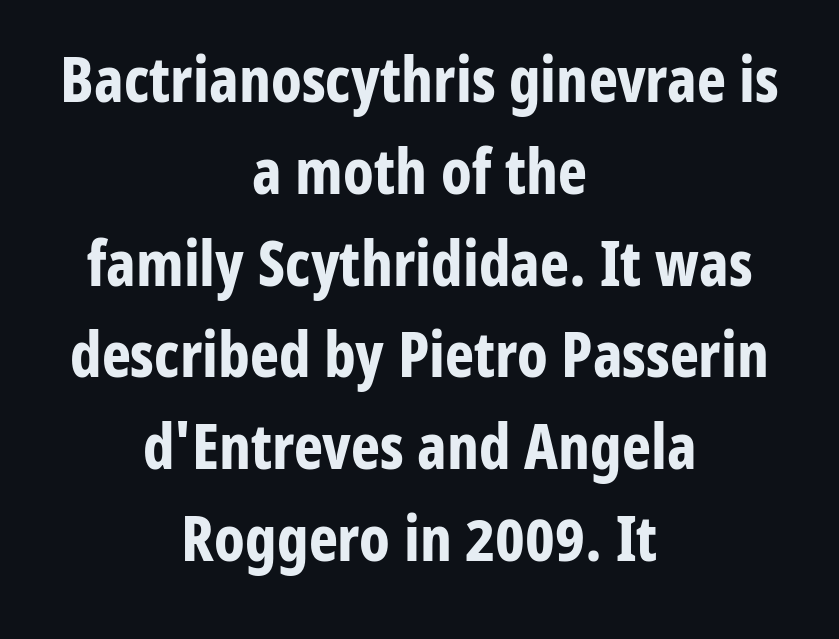
The image shows 62 px bold, condensed sans-serif type, upright; set centered, normal line spacing (1.48x), normal letter spacing, not underlined; low stroke contrast and a medium x-height.
